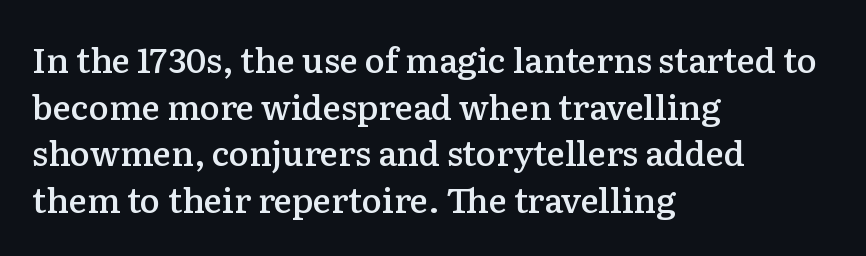
A typesetter would call this leading conventional body-copy spacing. Strokes here are thickened, but only to semibold level. A student would call this left alignment; a typographer would say flush left, rag right. The glyphs in this specimen are seriffed.
